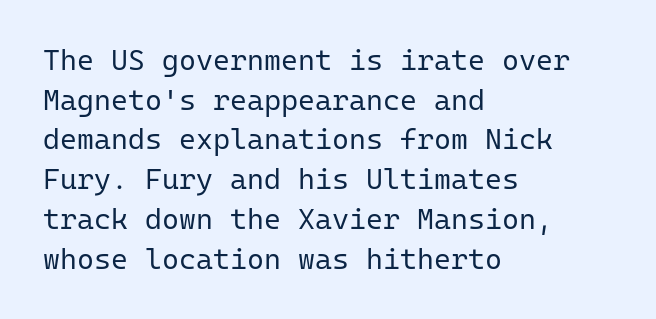
The image shows 29 px regular-weight sans-serif type, upright, monospaced; set left-aligned, normal line spacing (1.37x), normal letter spacing, not underlined; low stroke contrast and a medium x-height.
